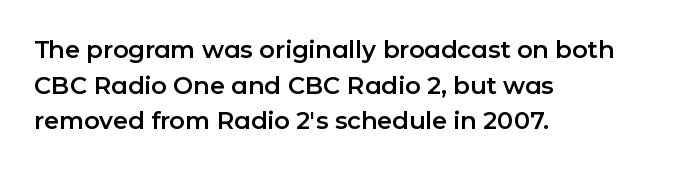
Q: Is the text italic (slanted)? A: No, it is upright.
Q: Is the text underlined? A: No.
Q: How is the paragraph aligned? A: Left-aligned.
Q: Is the spacing between letters normal or unusually wide? A: Normal.
Q: Is the spacing between lines tight, normal or loose? A: Normal.
